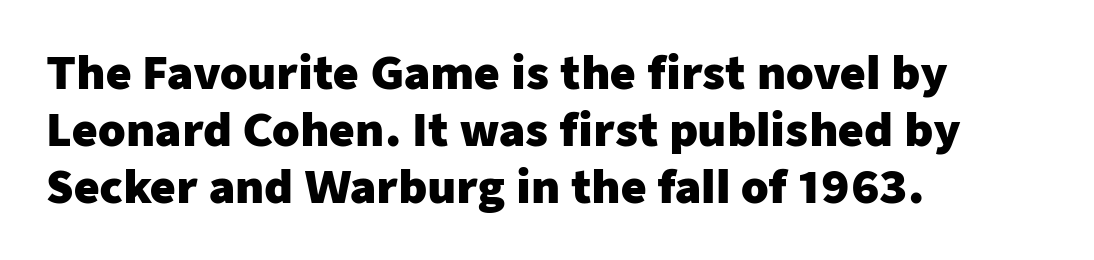
The image shows 44 px heavy sans-serif type, upright; set left-aligned, normal line spacing (1.29x), normal letter spacing, not underlined; low stroke contrast and a medium x-height.
